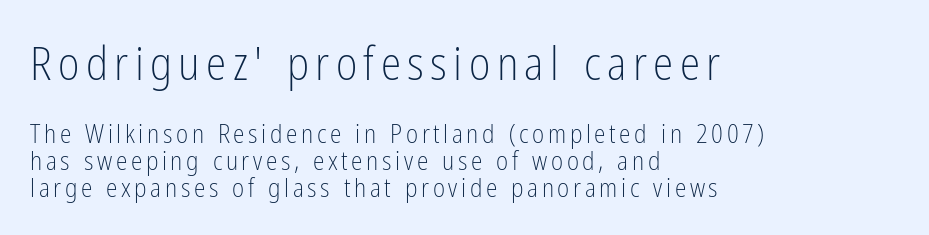
The image shows 46 px light, condensed sans-serif type, upright; set left-aligned, tight line spacing (1.04x), not underlined; the first (top) block is 1.77x larger; low stroke contrast and a medium x-height.
